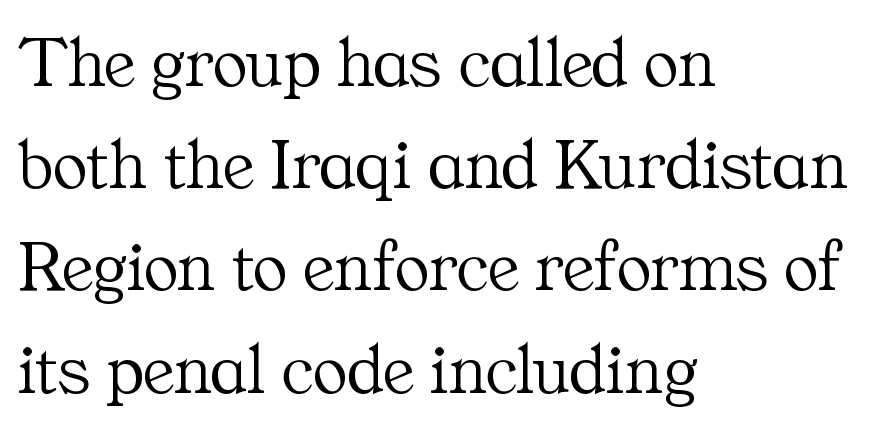
Q: Is the text bold? A: No.
Q: Is the text italic (slanted)? A: No, it is upright.
Q: Is the typeface a serif or a sans-serif typeface? A: Serif.
Q: Is the text underlined? A: No.
Q: How is the paragraph aligned? A: Left-aligned.
Q: Is the spacing between letters normal or unusually wide? A: Normal.
Q: Is the spacing between lines tight, normal or loose? A: Normal.
Q: Width (condensed, normal, or wide)? A: Normal.
Q: Stroke contrast? A: Medium.
Q: x-height? A: Medium.
Q: Monospaced? A: No.
